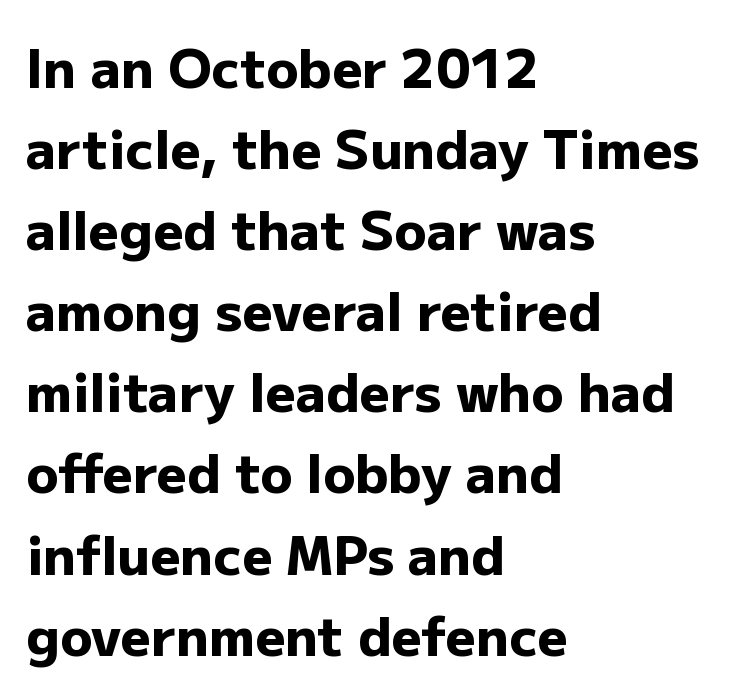
{"serif": "no", "italic": "no", "bold": "yes", "weight": "heavy", "width": "normal", "stroke_contrast": "low", "x_height": "medium", "monospaced": "no", "underline": "no", "align": "left", "line_spacing": "normal", "line_spacing_ratio": 1.53, "letter_spacing": "normal", "letter_spacing_em": 0.0, "glyph_px": 53}
